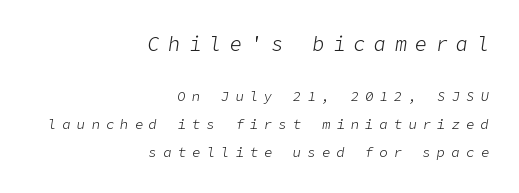
The passage shown stacks its lines with a broad gap. Descender tails drop into unmarked territory. Tracking here is generous; glyphs stand well apart from one another. Vertical stems look standard width or narrower in stroke.
